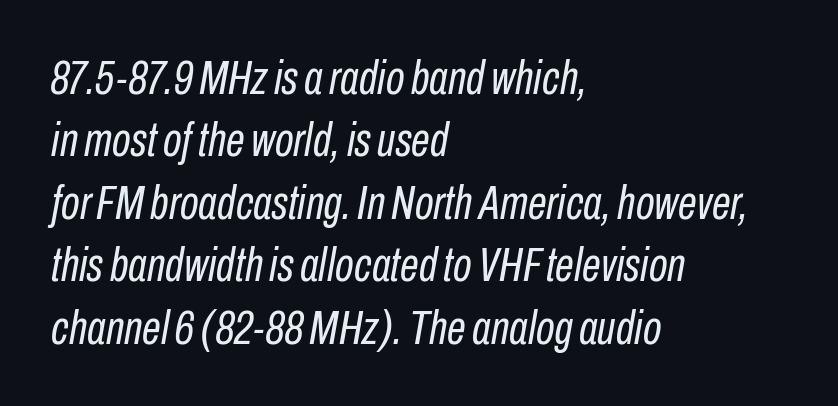
Is the letter spacing exaggerated? No — it looks like the ordinary default. The passage is arranged the way most books set body copy — flush left. The letterforms sit at book weight or below. How would I describe the line gaps? Plain and ordinary.
